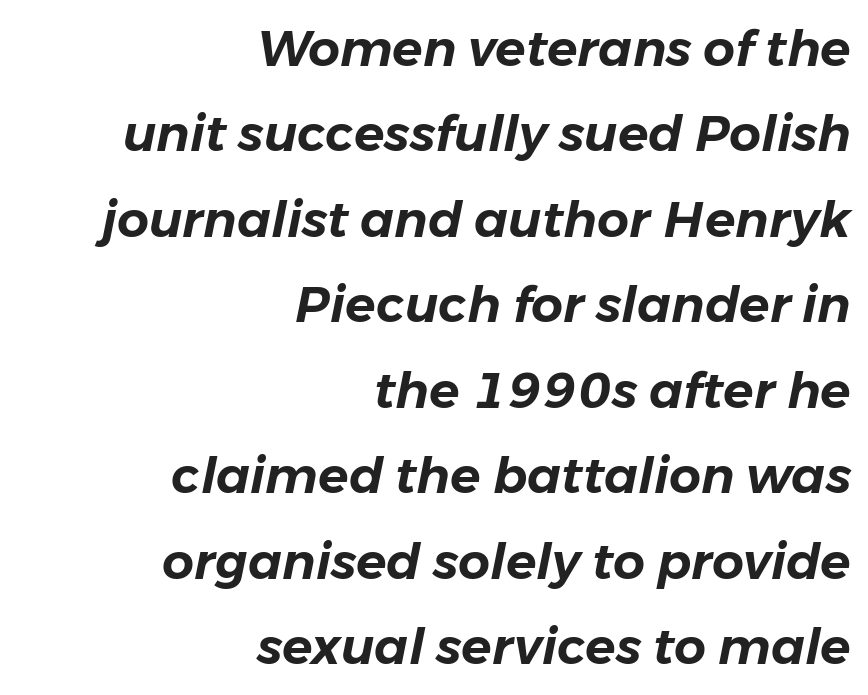
{"italic": "yes", "lean": "right", "slant_degrees": 11, "width": "normal", "stroke_contrast": "low", "x_height": "medium", "monospaced": "no", "underline": "no", "align": "right", "line_spacing_ratio": 1.71, "letter_spacing": "normal", "letter_spacing_em": 0.0, "glyph_px": 50}
